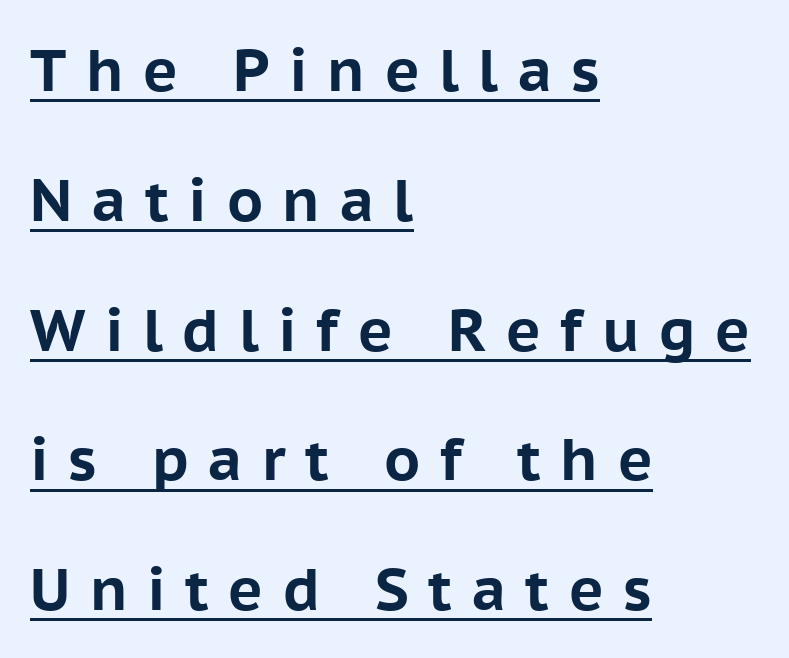
The image shows 59 px bold sans-serif type, upright; set left-aligned, loose line spacing (2.2x), unusually wide letter spacing (+0.33 em), underlined; low stroke contrast and a medium x-height.
